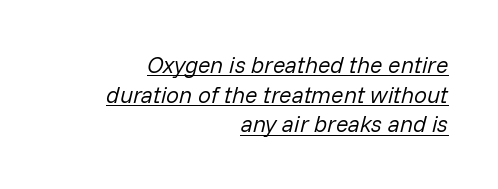
{"italic": "yes", "lean": "right", "slant_degrees": 14, "bold": "no", "underline": "yes", "align": "right", "line_spacing": "normal", "line_spacing_ratio": 1.29, "letter_spacing": "normal", "letter_spacing_em": 0.0, "glyph_px": 23}
